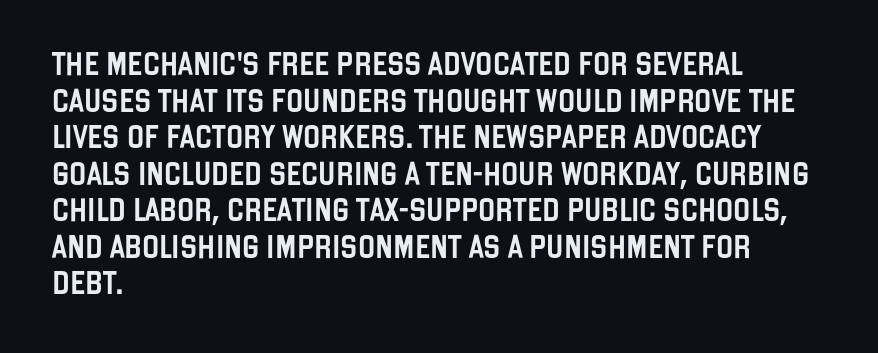
Q: Is the text italic (slanted)? A: No, it is upright.
Q: Is the text underlined? A: No.
Q: How is the paragraph aligned? A: Left-aligned.
Q: Is the spacing between letters normal or unusually wide? A: Normal.
Q: Is the spacing between lines tight, normal or loose? A: Normal.
